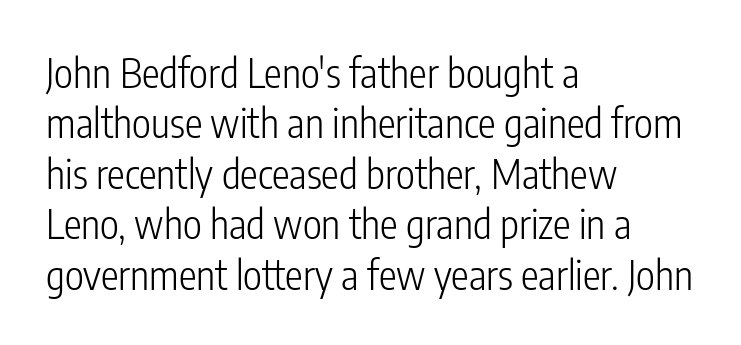
The letters sit at their default tracking, neither squeezed nor spread. Each row of text sits above clean, open space. You can tell it's not italic because the verticals are truly vertical. Weight: not bold — regular or lighter.
